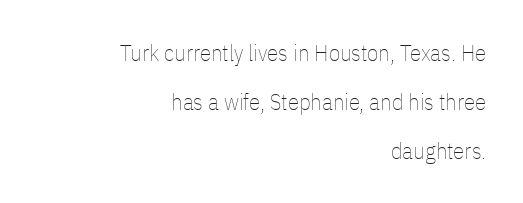
The typesetter chose a ragged-left arrangement here. Stem width sits at or under what a default text font uses. This rendering features lettering with no underline. The font's upright variant was chosen for this text.
